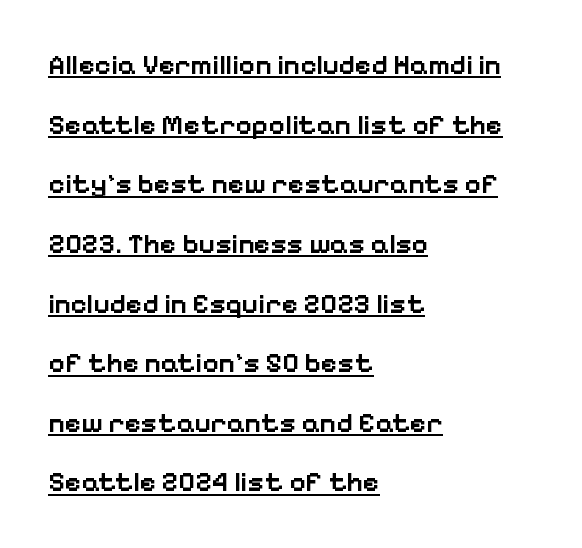
The image shows 28 px semibold sans-serif type, upright; set left-aligned, loose line spacing (2.13x), normal letter spacing, underlined; low stroke contrast and a medium x-height.
